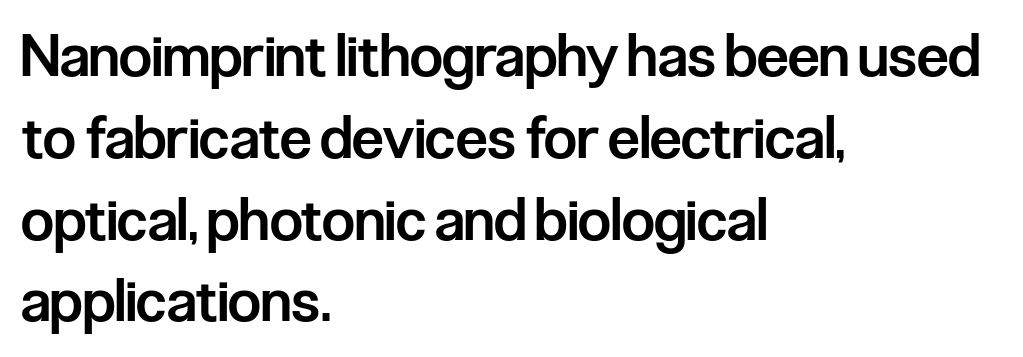
{"serif": "no", "italic": "no", "bold": "semi", "weight": "semibold", "width": "condensed", "stroke_contrast": "low", "x_height": "medium", "monospaced": "no", "underline": "no", "align": "left", "line_spacing": "normal", "line_spacing_ratio": 1.41, "letter_spacing": "normal", "letter_spacing_em": 0.0, "glyph_px": 58}
